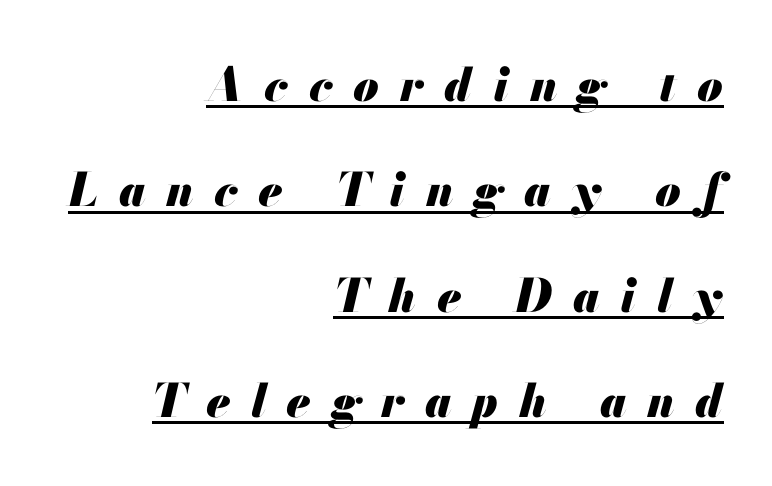
The sample's only ornament is a line tracing under the words. The specimen reads as italic at a glance. A full-strength bold gives these letters their thick strokes. The line-height multiplier appears high, well above default. Reading down the block, your eye finds every line finishing at a fixed right position.
